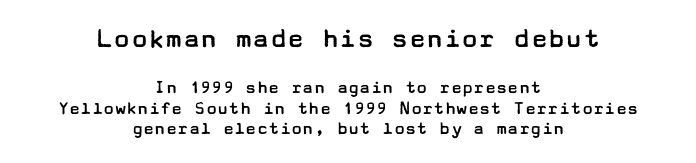
The image shows 29 px regular-weight, wide sans-serif type, upright; set centered, tight line spacing (1.07x), normal letter spacing, not underlined; the first (top) block is 1.53x larger; low stroke contrast and a medium x-height.
